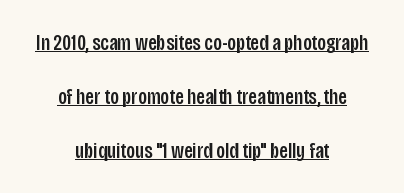
The passage shown is underscored from start to finish. Horizontal bands of white between lines are thick stripes. This sample uses an upright cut, with every glyph sitting square on the baseline. Does the copy run flush right? No — it is centered line by line.
